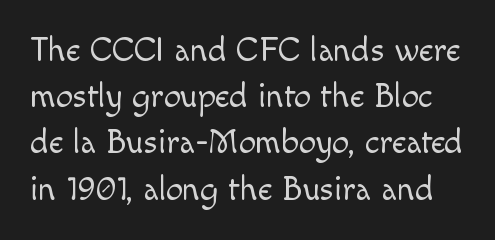
The image shows 34 px light sans-serif type, upright; set normal line spacing (1.36x), normal letter spacing, not underlined; a small x-height.
